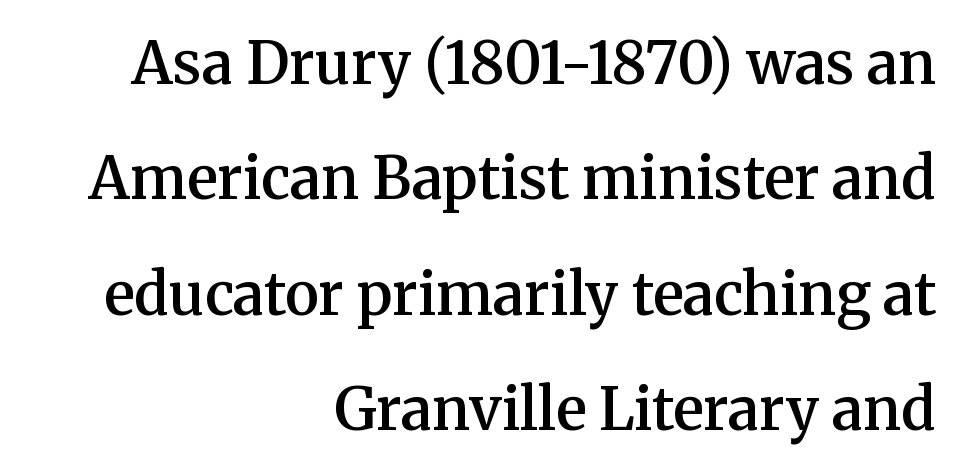
Classification — serif. Each letter keeps its own natural width here, so spacing adapts to shape. Is the block centered? No — it sits flush against the right margin. The string is rendered with underlining switched off. When letters stand straight like this, we call the style roman or upright. Compared with typical paragraphs, the rows here are farther apart.
